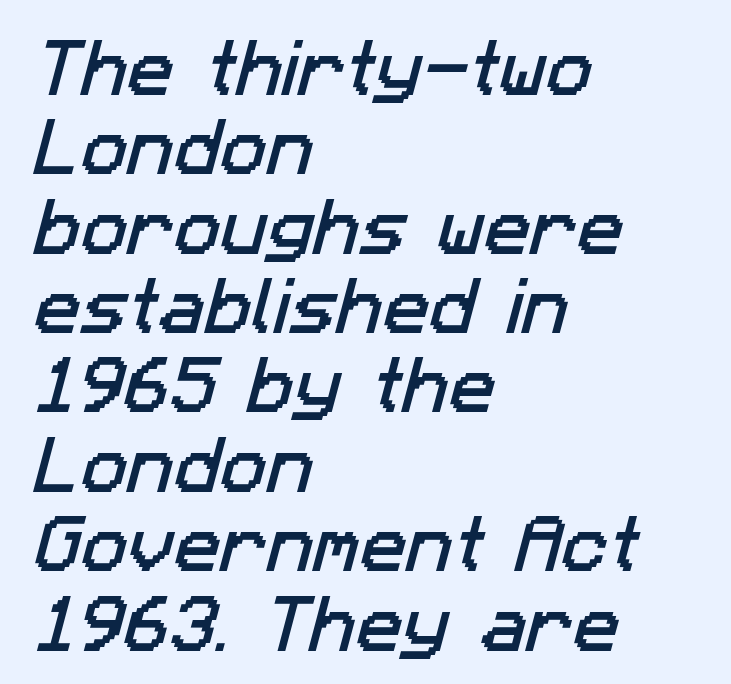
Q: Is the typeface a serif or a sans-serif typeface? A: Sans-serif.
Q: Is the text underlined? A: No.
Q: How is the paragraph aligned? A: Left-aligned.
Q: Is the spacing between letters normal or unusually wide? A: Normal.
Q: Is the spacing between lines tight, normal or loose? A: Normal.
Q: Width (condensed, normal, or wide)? A: Normal.
Q: Stroke contrast? A: Low.
Q: x-height? A: Medium.
Q: Monospaced? A: No.
